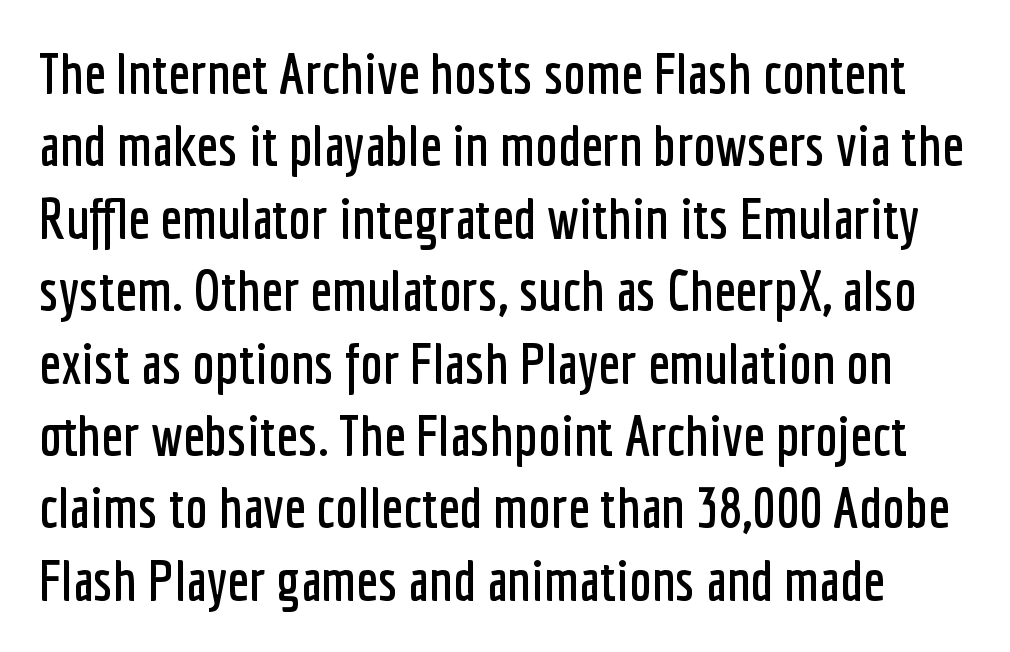
{"serif": "no", "italic": "no", "width": "condensed", "stroke_contrast": "low", "x_height": "medium", "monospaced": "no", "underline": "no", "line_spacing": "normal", "line_spacing_ratio": 1.27, "letter_spacing": "normal", "letter_spacing_em": 0.0, "glyph_px": 57}
